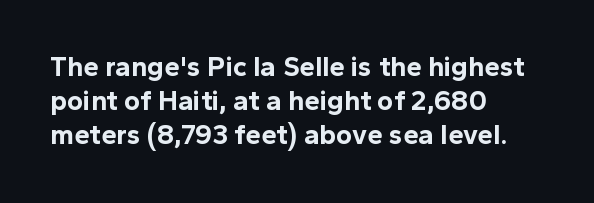
The image shows 28 px bold sans-serif type, upright; set left-aligned, line spacing 1.22x, normal letter spacing, not underlined; a medium x-height.
